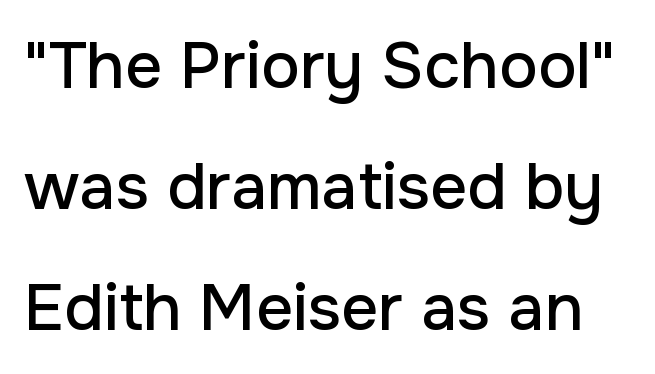
{"serif": "no", "italic": "no", "width": "normal", "stroke_contrast": "low", "x_height": "medium", "monospaced": "no", "underline": "no", "line_spacing_ratio": 1.86, "letter_spacing": "normal", "letter_spacing_em": 0.0, "glyph_px": 65}
